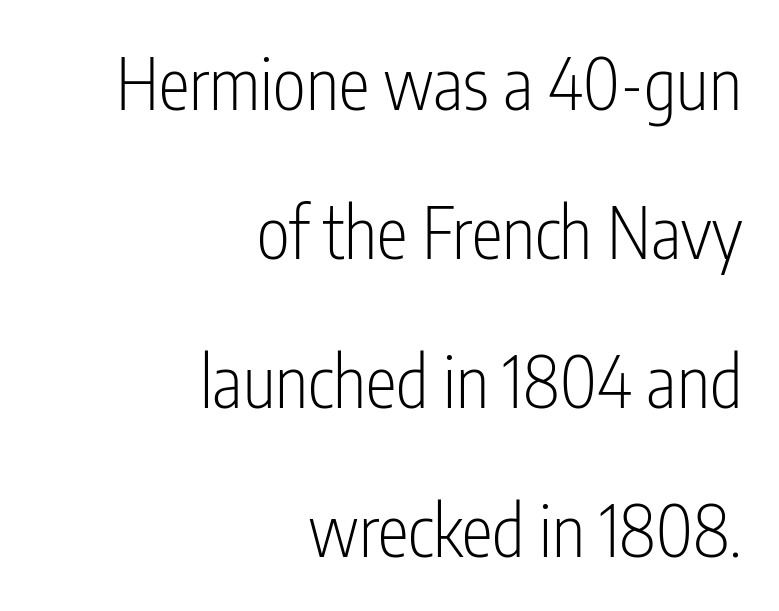
Students, note that the glyphs here touch the page at normal intervals. Summary of weight: not heavy and not bold. A typesetter would label this face a sans. Unlike italic type, these characters show no tilt at all. Each letter keeps its own natural width here, so spacing adapts to shape. The string is rendered with underlining switched off.
